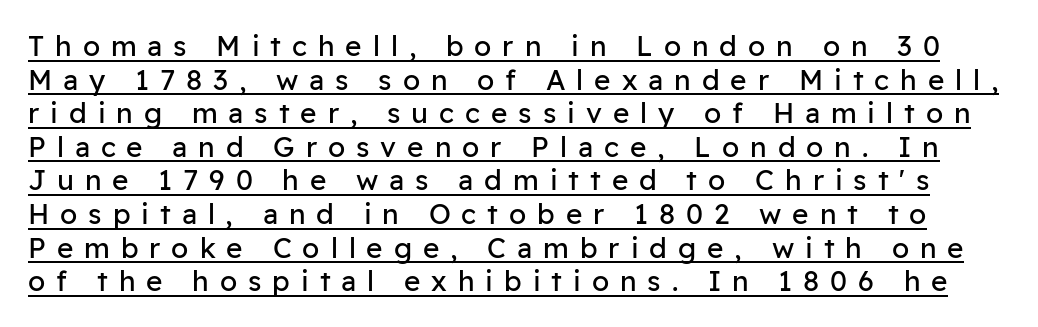
{"serif": "no", "italic": "no", "bold": "no", "weight": "regular", "width": "normal", "stroke_contrast": "low", "x_height": "medium", "monospaced": "no", "underline": "yes", "line_spacing_ratio": 1.2, "letter_spacing": "wide", "letter_spacing_em": 0.39, "glyph_px": 28}
